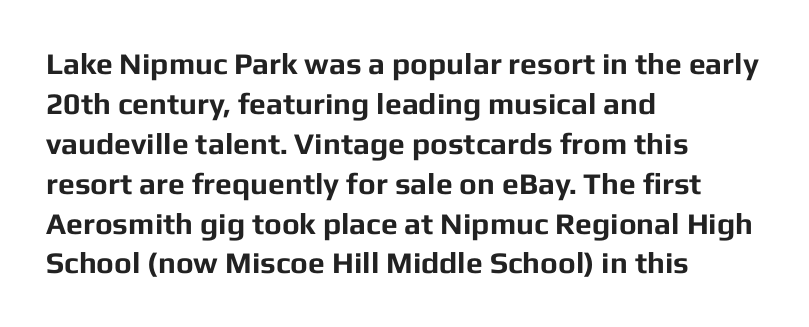
Is there much room between lines? A standard amount, neither cramped nor airy. Tall strokes in this sample are plumb rather than angled. Here the glyphs are tracked normally, forming tight word shapes. Plenty of ink on the page — the face is bold.
